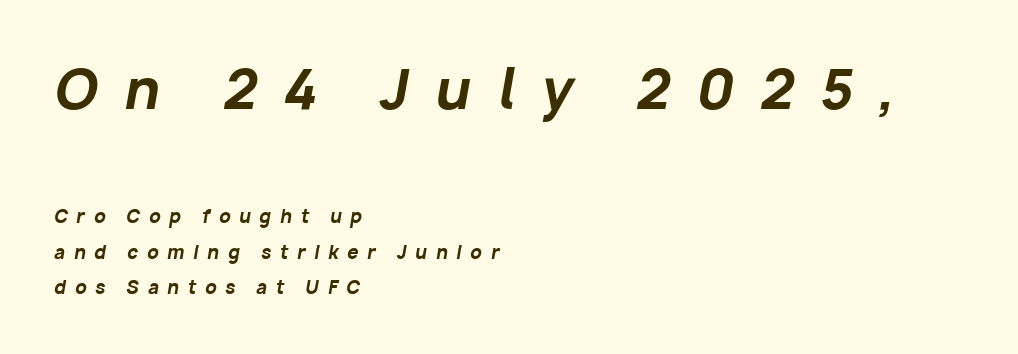
The letters advance in unequal steps, a hallmark of proportional type. Layout note: lines flush left. A clean baseline with only descenders dipping below it. The typography opts for an oblique posture over an upright one. Words appear elongated and porous because spacing is wide.
